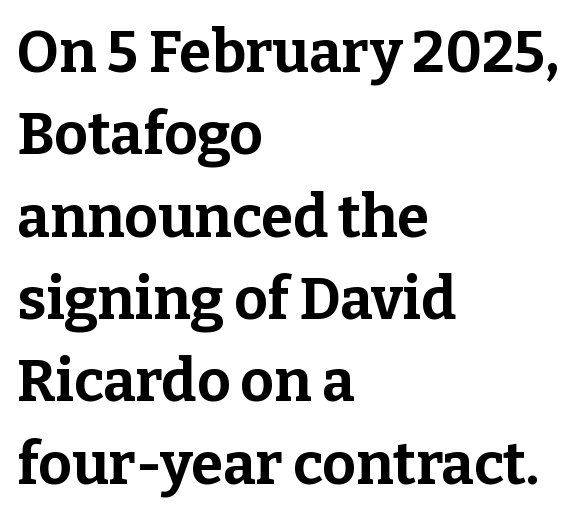
Q: Is the text bold? A: Yes.
Q: Is the text italic (slanted)? A: No, it is upright.
Q: Is the typeface a serif or a sans-serif typeface? A: Serif.
Q: Is the text underlined? A: No.
Q: How is the paragraph aligned? A: Left-aligned.
Q: Is the spacing between letters normal or unusually wide? A: Normal.
Q: Is the spacing between lines tight, normal or loose? A: Normal.
Q: Width (condensed, normal, or wide)? A: Normal.
Q: Stroke contrast? A: Low.
Q: x-height? A: Medium.
Q: Monospaced? A: No.
